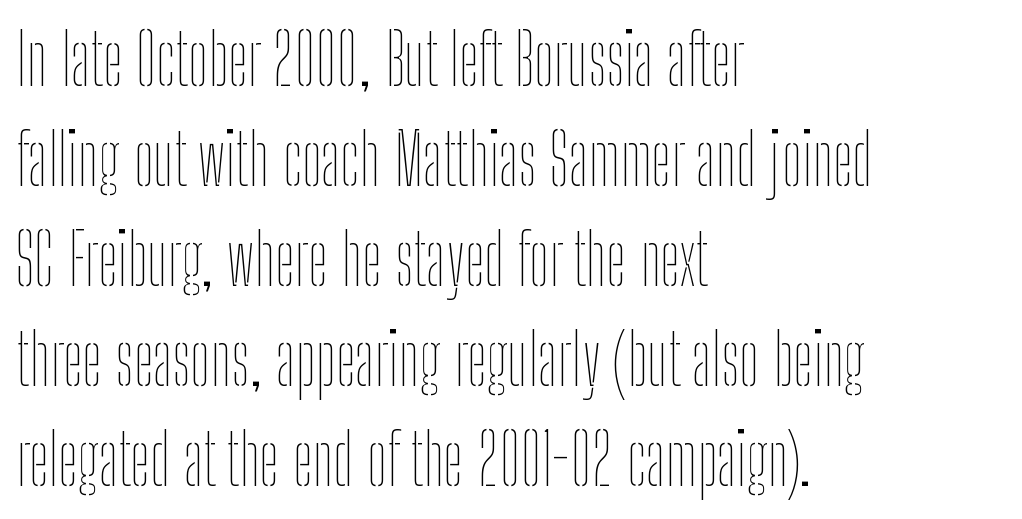
Q: Is the text bold? A: No.
Q: Is the text italic (slanted)? A: No, it is upright.
Q: Is the text underlined? A: No.
Q: How is the paragraph aligned? A: Left-aligned.
Q: Is the spacing between letters normal or unusually wide? A: Normal.
Q: Is the spacing between lines tight, normal or loose? A: Normal.
Q: Width (condensed, normal, or wide)? A: Condensed.
Q: Stroke contrast? A: Low.
Q: x-height? A: Medium.
Q: Monospaced? A: No.
